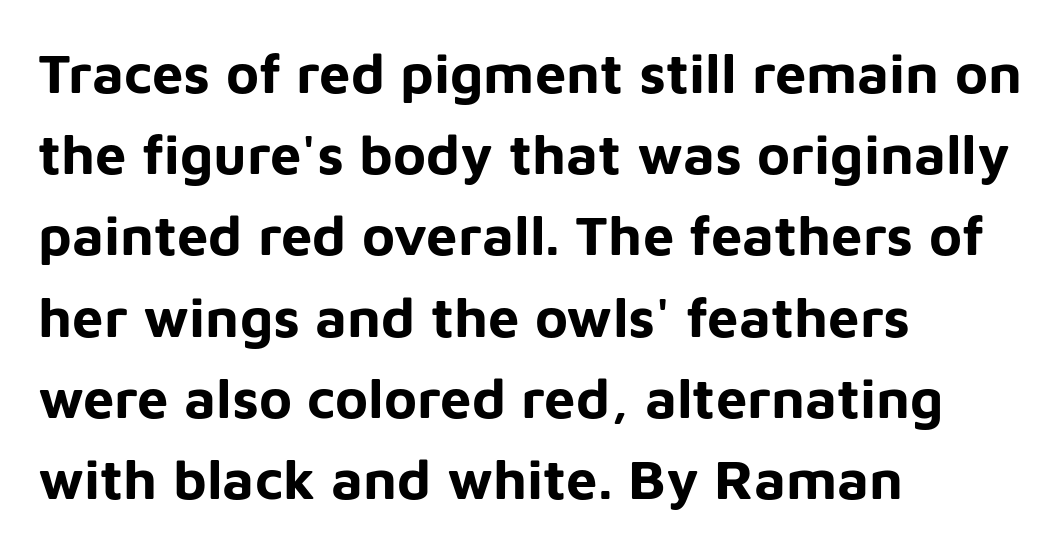
Q: Is the text bold? A: Yes.
Q: Is the text italic (slanted)? A: No, it is upright.
Q: Is the typeface a serif or a sans-serif typeface? A: Sans-serif.
Q: Is the text underlined? A: No.
Q: How is the paragraph aligned? A: Left-aligned.
Q: Is the spacing between letters normal or unusually wide? A: Normal.
Q: Is the spacing between lines tight, normal or loose? A: Normal.
Q: Width (condensed, normal, or wide)? A: Normal.
Q: Stroke contrast? A: Low.
Q: x-height? A: Medium.
Q: Monospaced? A: No.
